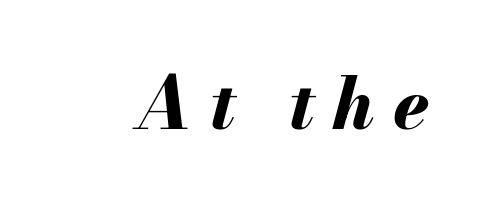
A full-strength bold gives these letters their thick strokes. Lines of text with bare space underneath. If you drew a line through each stem, it would be angled. Substantial extra tracking has been applied to these lines.
